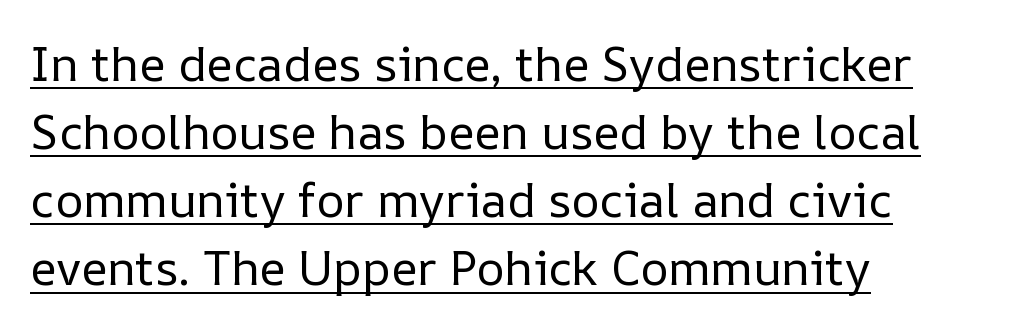
Q: Is the text bold? A: No.
Q: Is the text italic (slanted)? A: No, it is upright.
Q: Is the text underlined? A: Yes.
Q: How is the paragraph aligned? A: Left-aligned.
Q: Is the spacing between letters normal or unusually wide? A: Normal.
Q: Is the spacing between lines tight, normal or loose? A: Normal.
Q: Width (condensed, normal, or wide)? A: Normal.
Q: Stroke contrast? A: Low.
Q: x-height? A: Medium.
Q: Monospaced? A: No.
